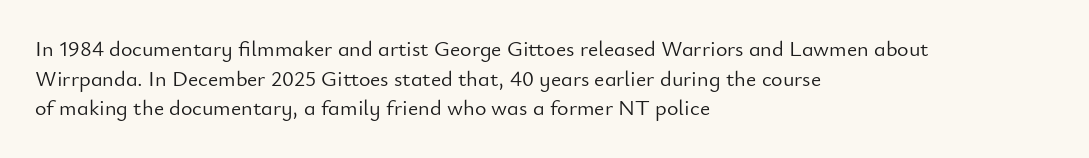
Q: Is the text bold? A: No.
Q: Is the text italic (slanted)? A: No, it is upright.
Q: Is the text underlined? A: No.
Q: How is the paragraph aligned? A: Left-aligned.
Q: Is the spacing between letters normal or unusually wide? A: Normal.
Q: Is the spacing between lines tight, normal or loose? A: Normal.
